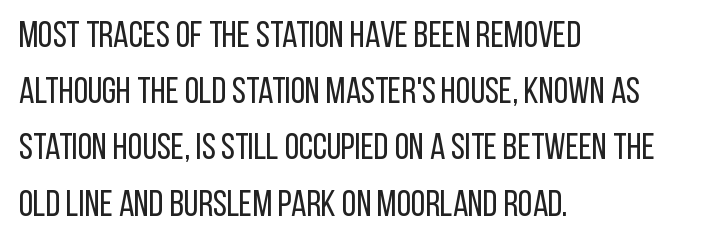
The image shows 37 px regular-weight, condensed sans-serif type, upright; set left-aligned, normal line spacing (1.52x), normal letter spacing, not underlined; low stroke contrast and a large x-height.
